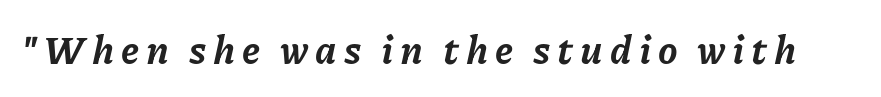
The image shows 39 px bold type, italic (leaning right); set not underlined; low stroke contrast and a medium x-height.
